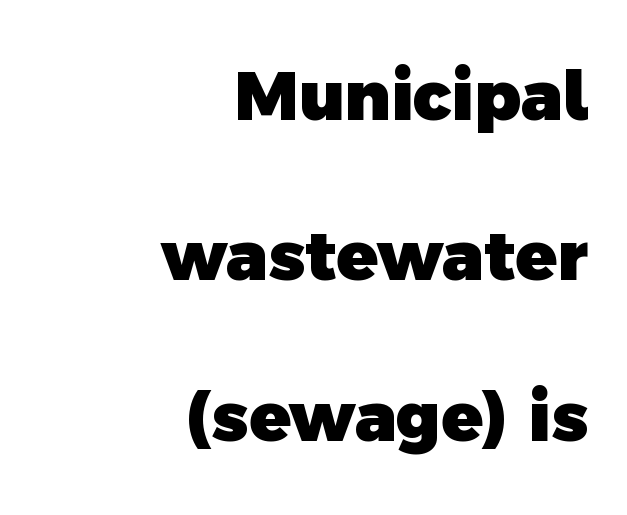
The image shows 68 px heavy sans-serif type; set right-aligned, loose line spacing (2.36x), normal letter spacing, not underlined; a medium x-height.
